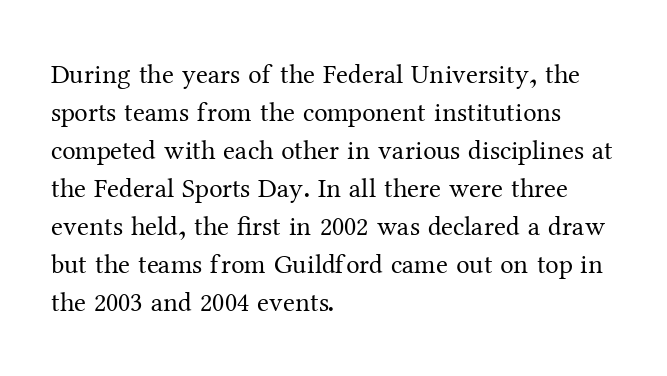
The image shows 27 px text type, upright; set left-aligned, normal line spacing (1.41x), normal letter spacing, not underlined.
